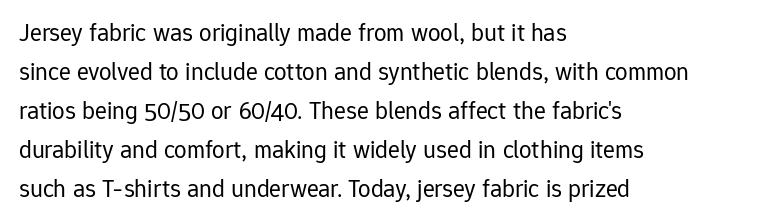
Q: Is the text bold? A: No.
Q: Is the text italic (slanted)? A: No, it is upright.
Q: Is the text underlined? A: No.
Q: How is the paragraph aligned? A: Left-aligned.
Q: Is the spacing between letters normal or unusually wide? A: Normal.
Q: Is the spacing between lines tight, normal or loose? A: Normal.
